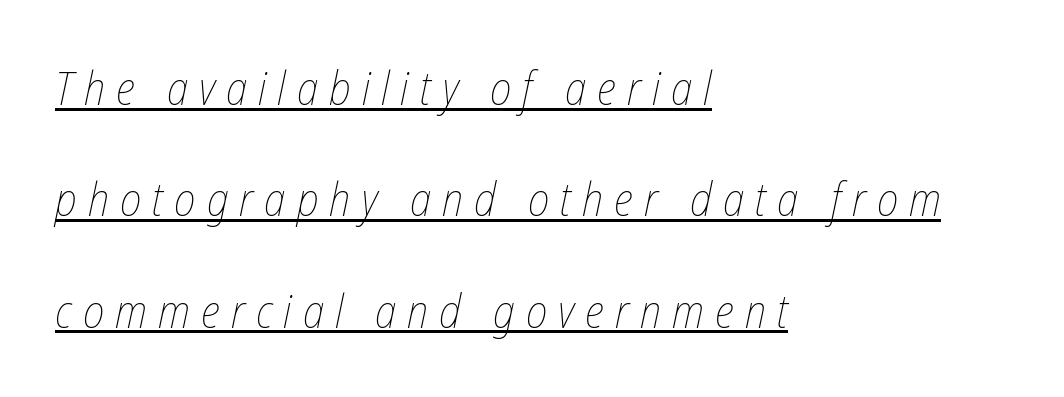
Q: Is the text bold? A: No.
Q: Is the text italic (slanted)? A: Yes, it leans right by about 12 degrees.
Q: Is the text underlined? A: Yes.
Q: How is the paragraph aligned? A: Left-aligned.
Q: Is the spacing between letters normal or unusually wide? A: Unusually wide.
Q: Is the spacing between lines tight, normal or loose? A: Loose.
Q: Width (condensed, normal, or wide)? A: Condensed.
Q: Stroke contrast? A: Low.
Q: x-height? A: Medium.
Q: Monospaced? A: No.
